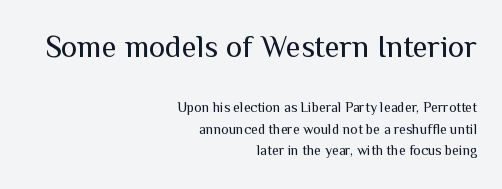
{"serif": "no", "italic": "no", "bold": "no", "weight": "regular", "width": "normal", "stroke_contrast": "medium", "x_height": "medium", "monospaced": "no", "underline": "no", "align": "right", "line_spacing": "normal", "line_spacing_ratio": 1.53, "letter_spacing": "normal", "letter_spacing_em": 0.0, "larger_block": "first", "size_ratio": 2.21, "glyph_px": 31}
